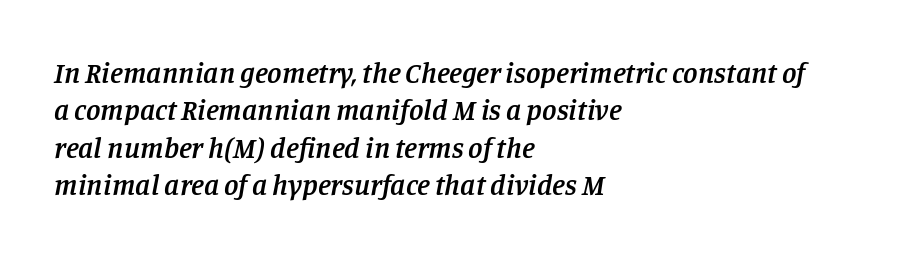
Q: Is the text bold? A: Semi-bold.
Q: Is the text italic (slanted)? A: Yes, it leans right by about 11 degrees.
Q: Is the typeface a serif or a sans-serif typeface? A: Serif.
Q: Is the text underlined? A: No.
Q: How is the paragraph aligned? A: Left-aligned.
Q: Is the spacing between letters normal or unusually wide? A: Normal.
Q: Is the spacing between lines tight, normal or loose? A: Normal.
Q: Width (condensed, normal, or wide)? A: Normal.
Q: Stroke contrast? A: Low.
Q: x-height? A: Large.
Q: Monospaced? A: No.
